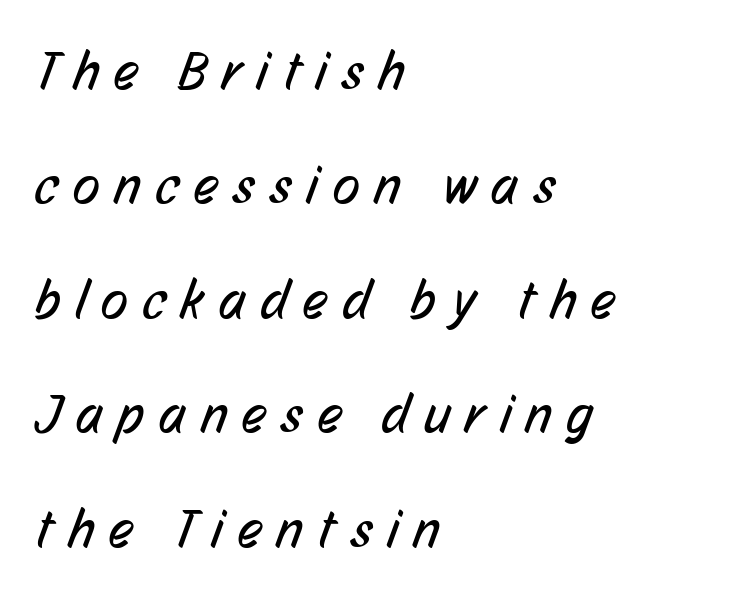
{"serif": "no", "bold": "no", "weight": "regular", "width": "condensed", "stroke_contrast": "low", "x_height": "medium", "monospaced": "no", "underline": "no", "align": "left", "line_spacing": "loose", "line_spacing_ratio": 2.08, "letter_spacing": "wide", "letter_spacing_em": 0.28, "glyph_px": 55}
